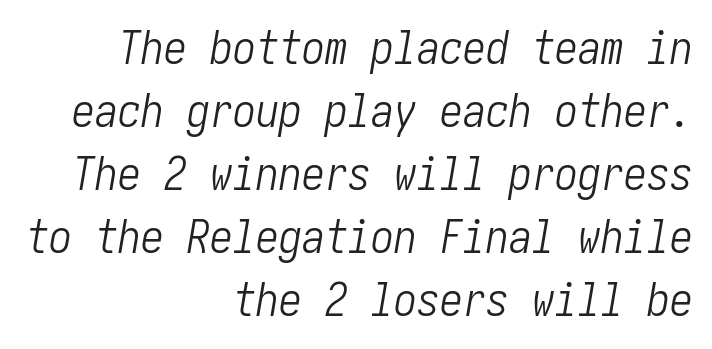
Q: Is the text bold? A: No.
Q: Is the text italic (slanted)? A: Yes, it leans right by about 10 degrees.
Q: Is the text underlined? A: No.
Q: How is the paragraph aligned? A: Right-aligned.
Q: Is the spacing between letters normal or unusually wide? A: Normal.
Q: Is the spacing between lines tight, normal or loose? A: Normal.
Q: Width (condensed, normal, or wide)? A: Condensed.
Q: Stroke contrast? A: Low.
Q: x-height? A: Medium.
